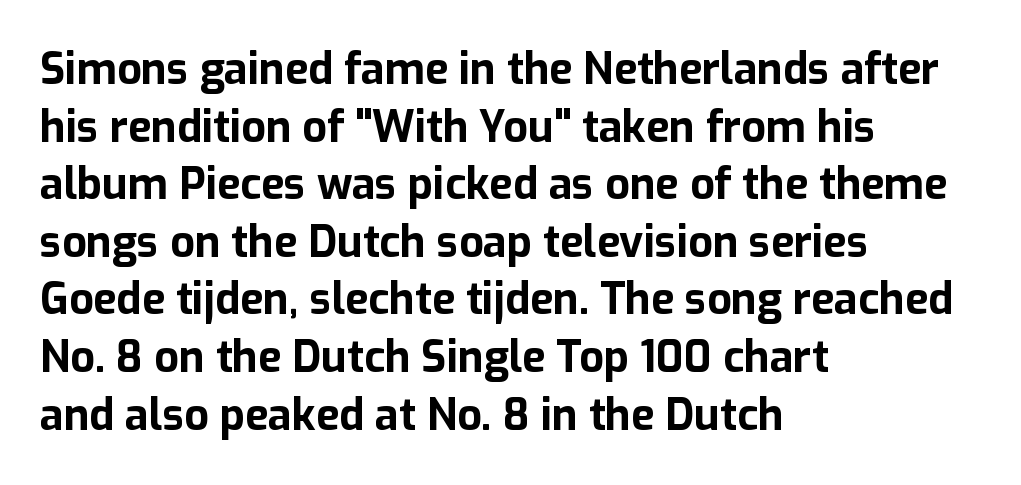
Q: Is the text bold? A: Yes.
Q: Is the text italic (slanted)? A: No, it is upright.
Q: Is the typeface a serif or a sans-serif typeface? A: Sans-serif.
Q: Is the text underlined? A: No.
Q: How is the paragraph aligned? A: Left-aligned.
Q: Is the spacing between letters normal or unusually wide? A: Normal.
Q: Is the spacing between lines tight, normal or loose? A: Normal.
Q: Width (condensed, normal, or wide)? A: Normal.
Q: Stroke contrast? A: Low.
Q: x-height? A: Medium.
Q: Monospaced? A: No.
